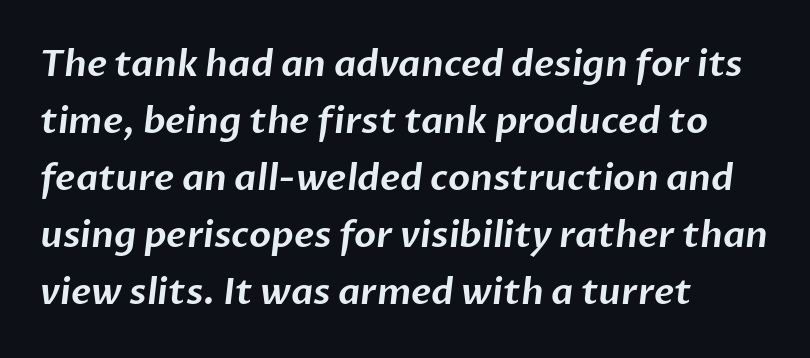
How are the letters spaced? Ordinarily, with no added tracking. The zone under the glyphs is completely vacant. Regular leading. One-word summary of the alignment: left.
